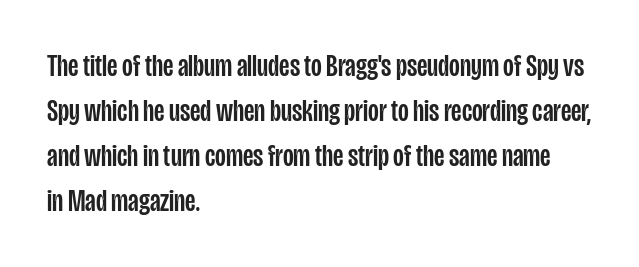
{"serif": "no", "italic": "no", "width": "condensed", "stroke_contrast": "low", "x_height": "large", "monospaced": "no", "underline": "no", "align": "left", "line_spacing": "normal", "line_spacing_ratio": 1.45, "letter_spacing": "normal", "letter_spacing_em": 0.0, "glyph_px": 31}
